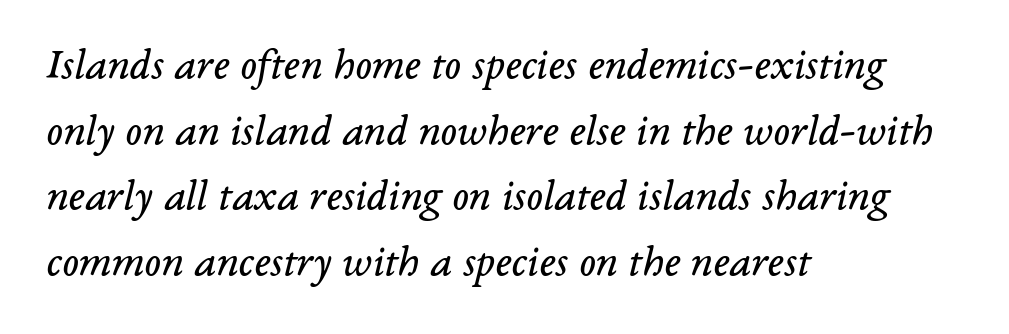
The image shows 44 px regular-weight serif type, italic (leaning right); set left-aligned, normal line spacing (1.49x), normal letter spacing, not underlined; low stroke contrast and a medium x-height.
